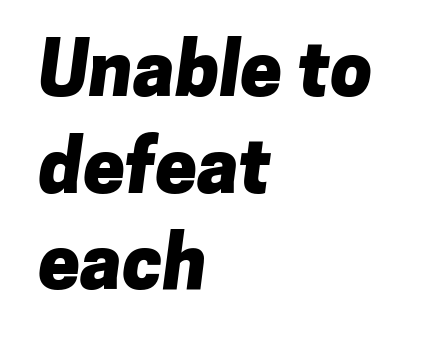
{"serif": "no", "bold": "yes", "weight": "heavy", "width": "normal", "stroke_contrast": "low", "x_height": "medium", "monospaced": "no", "underline": "no", "align": "left", "line_spacing": "normal", "line_spacing_ratio": 1.29, "letter_spacing": "normal", "letter_spacing_em": 0.0, "glyph_px": 75}
